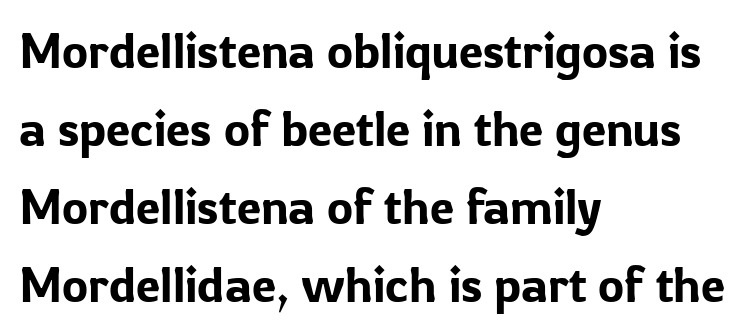
This is sans-serif lettering, the kind often seen on screens and signage. Nobody drew a line under any word here. Rendered with straight, roman letterforms. Each word holds together tightly as a unit, with standard inter-letter gaps. You could not count columns in this text — the font is proportionally spaced.
